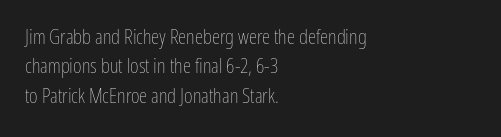
The image shows 21 px text type, upright; set left-aligned, normal line spacing (1.4x), normal letter spacing, not underlined.
